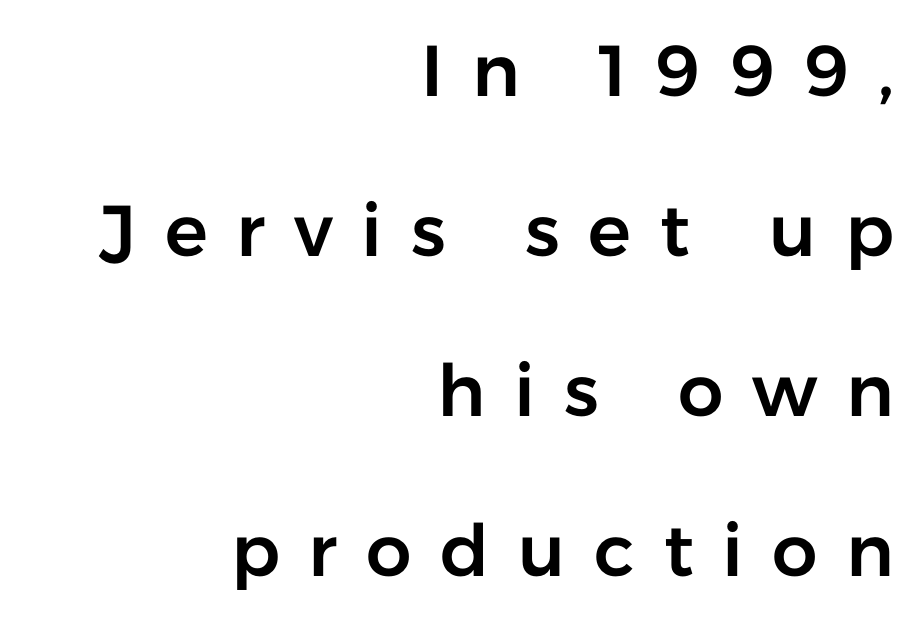
This rendering uses right alignment, leaving the left contour irregular. Type style note: lacks serifs. This rendering widens character spacing well past its baseline value. The type sits square on the baseline with zero lean. The letters advance in unequal steps, a hallmark of proportional type. Lines of text with bare space underneath.
